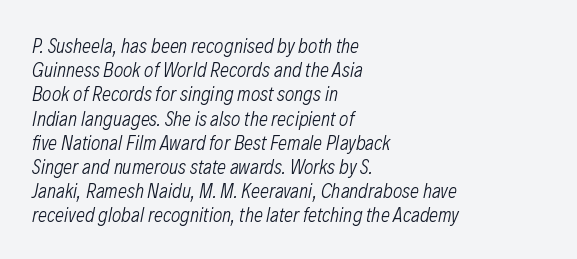
Q: Is the text bold? A: No.
Q: Is the text italic (slanted)? A: Yes, it leans right by about 12 degrees.
Q: Is the text underlined? A: No.
Q: How is the paragraph aligned? A: Left-aligned.
Q: Is the spacing between letters normal or unusually wide? A: Normal.
